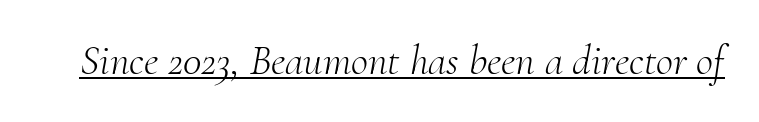
{"serif": "yes", "italic": "yes", "lean": "right", "slant_degrees": 10, "bold": "no", "weight": "light", "width": "normal", "stroke_contrast": "medium", "x_height": "small", "monospaced": "no", "underline": "yes", "letter_spacing": "normal", "letter_spacing_em": 0.0, "glyph_px": 42}
